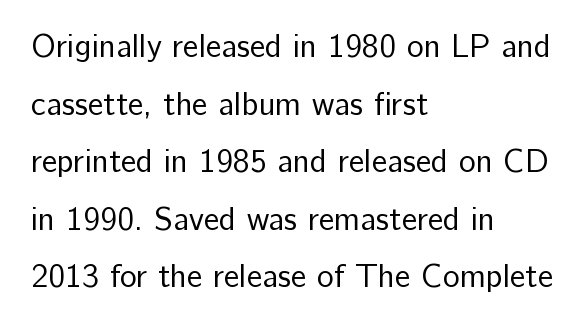
The image shows 32 px regular-weight sans-serif type, upright; set left-aligned, line spacing 1.8x, normal letter spacing, not underlined; low stroke contrast and a medium x-height.
